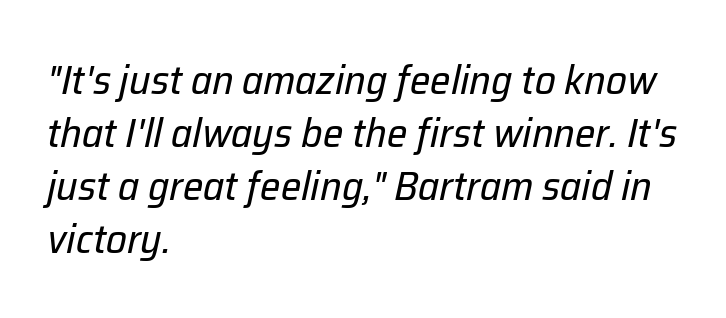
Q: Is the text bold? A: No.
Q: Is the text italic (slanted)? A: Yes, it leans right by about 12 degrees.
Q: Is the text underlined? A: No.
Q: How is the paragraph aligned? A: Left-aligned.
Q: Is the spacing between letters normal or unusually wide? A: Normal.
Q: Is the spacing between lines tight, normal or loose? A: Normal.
Q: Width (condensed, normal, or wide)? A: Normal.
Q: Stroke contrast? A: Low.
Q: x-height? A: Medium.
Q: Monospaced? A: No.
